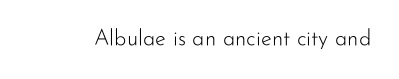
Q: Is the text bold? A: No.
Q: Is the text italic (slanted)? A: No, it is upright.
Q: Is the text underlined? A: No.
Q: Is the spacing between letters normal or unusually wide? A: Normal.
